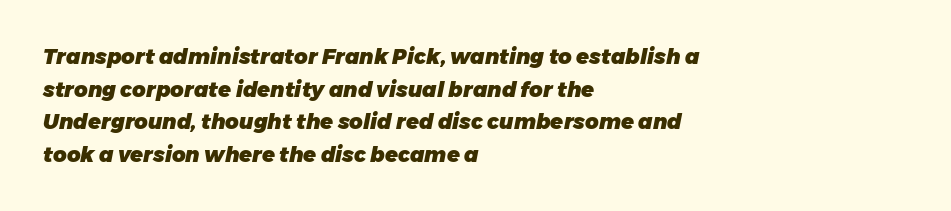
{"italic": "yes", "lean": "right", "slant_degrees": 11, "bold": "yes", "underline": "no", "align": "left", "line_spacing": "normal", "line_spacing_ratio": 1.55, "letter_spacing": "normal", "letter_spacing_em": 0.0, "glyph_px": 21}
